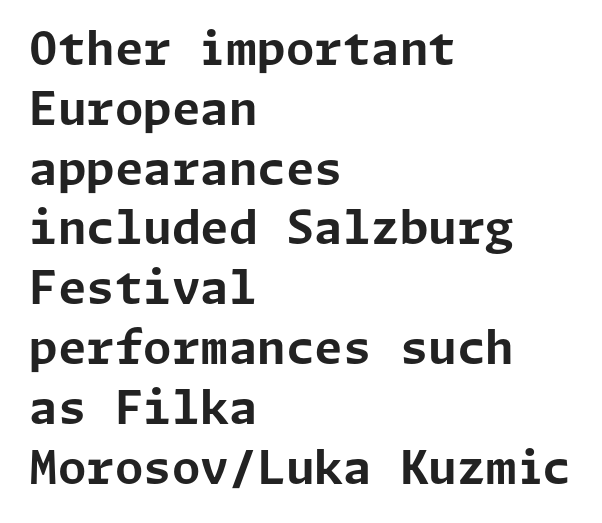
Nothing unusual about the tracking: characters are spaced as the font intends. These lines were composed using upright roman letters. Is there much room between lines? A standard amount, neither cramped nor airy. The glyphs have the mass of a bold cut. Honestly, there is no underline to notice here at all.
